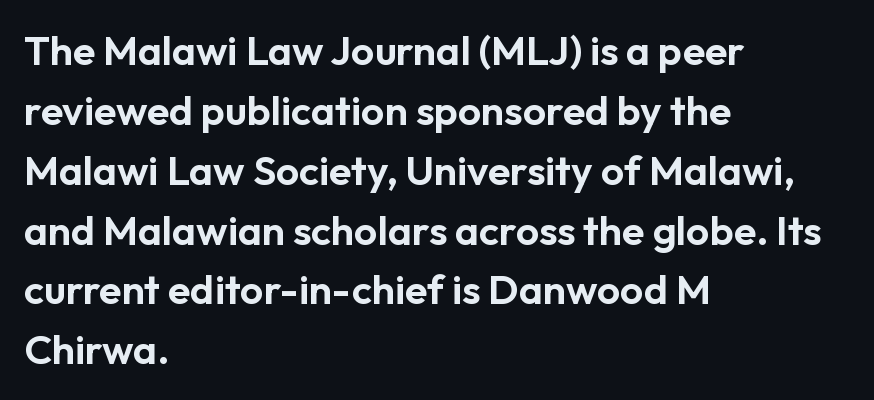
{"serif": "no", "italic": "no", "width": "normal", "stroke_contrast": "low", "x_height": "medium", "monospaced": "no", "underline": "no", "align": "left", "line_spacing": "normal", "line_spacing_ratio": 1.46, "letter_spacing": "normal", "letter_spacing_em": 0.0, "glyph_px": 41}
